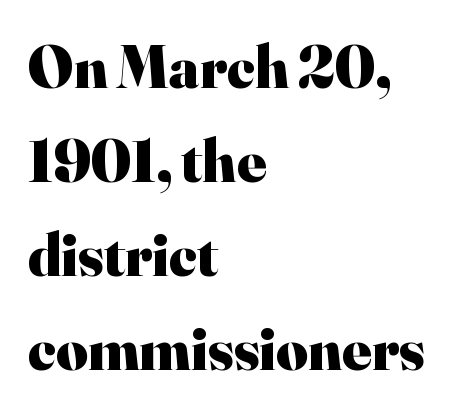
{"serif": "yes", "italic": "no", "bold": "yes", "weight": "heavy", "width": "normal", "stroke_contrast": "high", "x_height": "small", "monospaced": "no", "underline": "no", "align": "left", "line_spacing": "normal", "line_spacing_ratio": 1.54, "letter_spacing": "normal", "letter_spacing_em": 0.0, "glyph_px": 61}
